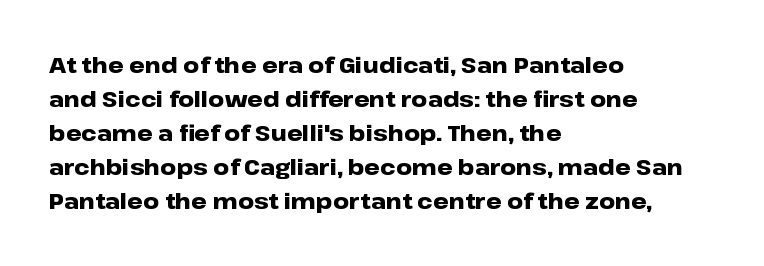
{"italic": "no", "bold": "yes", "underline": "no", "align": "left", "line_spacing": "normal", "line_spacing_ratio": 1.55, "letter_spacing": "normal", "letter_spacing_em": 0.0, "glyph_px": 22}
